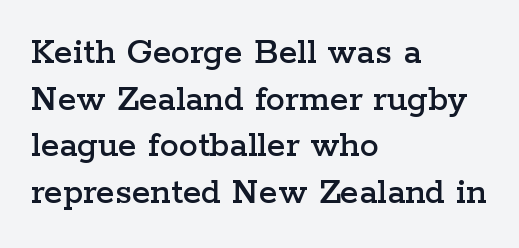
Q: Is the text italic (slanted)? A: No, it is upright.
Q: Is the typeface a serif or a sans-serif typeface? A: Serif.
Q: Is the text underlined? A: No.
Q: How is the paragraph aligned? A: Left-aligned.
Q: Is the spacing between letters normal or unusually wide? A: Normal.
Q: Width (condensed, normal, or wide)? A: Wide.
Q: Stroke contrast? A: Low.
Q: x-height? A: Medium.
Q: Monospaced? A: No.
